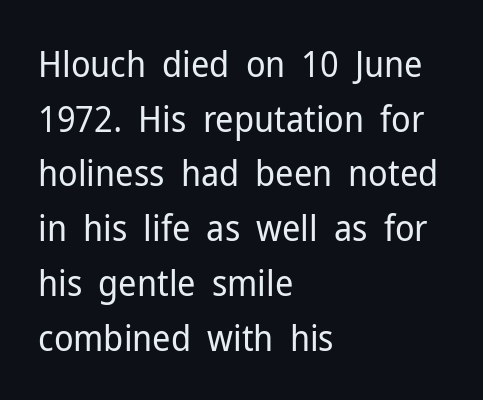
{"serif": "no", "italic": "no", "bold": "no", "weight": "regular", "width": "normal", "stroke_contrast": "low", "x_height": "medium", "monospaced": "no", "underline": "no", "align": "left", "line_spacing": "normal", "line_spacing_ratio": 1.52, "letter_spacing": "normal", "letter_spacing_em": 0.0, "glyph_px": 36}
